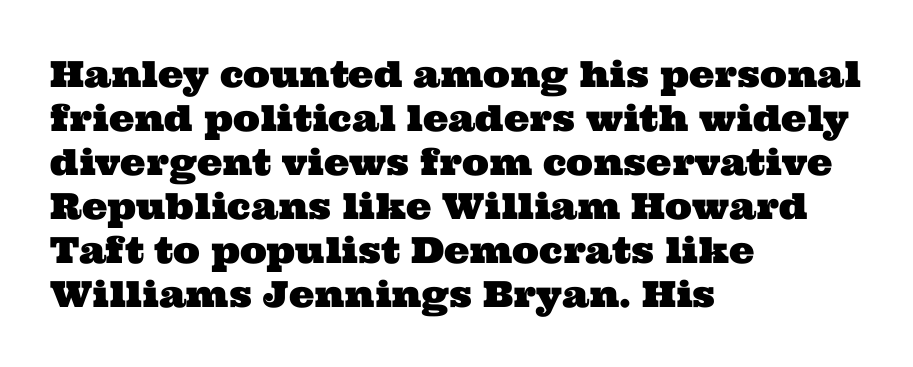
{"serif": "yes", "width": "wide", "stroke_contrast": "medium", "x_height": "medium", "monospaced": "no", "underline": "no", "align": "left", "line_spacing_ratio": 1.22, "letter_spacing": "normal", "letter_spacing_em": 0.0, "glyph_px": 36}
